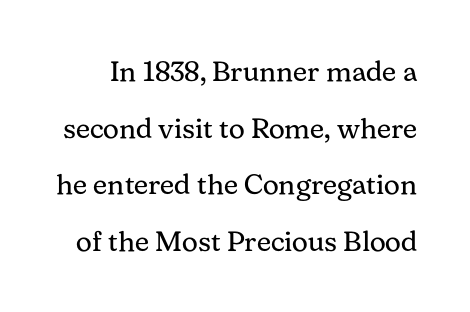
Q: Is the text bold? A: No.
Q: Is the text italic (slanted)? A: No, it is upright.
Q: Is the typeface a serif or a sans-serif typeface? A: Serif.
Q: Is the text underlined? A: No.
Q: Is the spacing between letters normal or unusually wide? A: Normal.
Q: Is the spacing between lines tight, normal or loose? A: Loose.
Q: Width (condensed, normal, or wide)? A: Normal.
Q: Stroke contrast? A: Medium.
Q: x-height? A: Medium.
Q: Monospaced? A: No.
